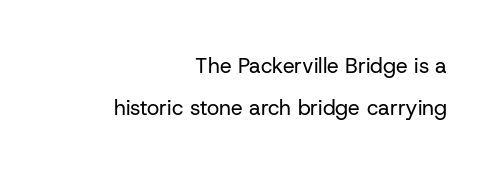
Q: Is the text bold? A: No.
Q: Is the text italic (slanted)? A: No, it is upright.
Q: Is the text underlined? A: No.
Q: How is the paragraph aligned? A: Right-aligned.
Q: Is the spacing between letters normal or unusually wide? A: Normal.
Q: Is the spacing between lines tight, normal or loose? A: Loose.
